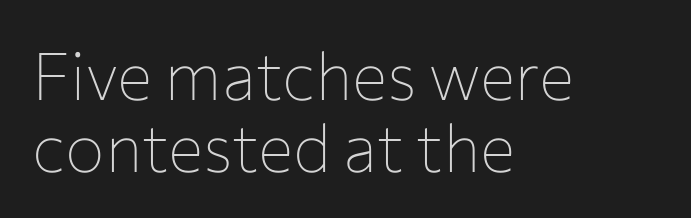
Bare-footed words on every line. The typography opts for an upright posture over an oblique one. The passage shown is typeset with a sans-serif family. Line beginnings align vertically; line endings do not. You could not count columns in this text — the font is proportionally spaced.
